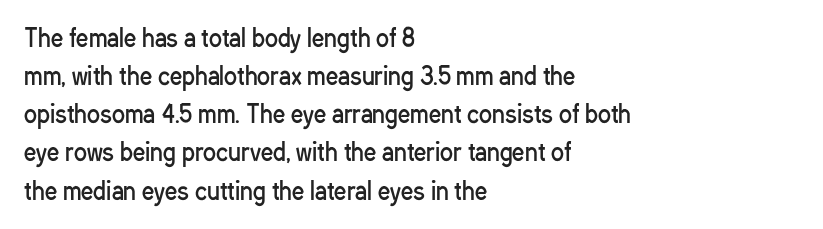
{"italic": "no", "bold": "no", "underline": "no", "align": "left", "line_spacing": "normal", "line_spacing_ratio": 1.59, "letter_spacing": "normal", "letter_spacing_em": 0.0, "glyph_px": 24}
